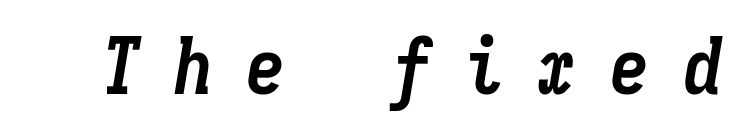
Q: Is the text bold? A: Yes.
Q: Is the text italic (slanted)? A: Yes, it leans right by about 9 degrees.
Q: Is the text underlined? A: No.
Q: Is the spacing between letters normal or unusually wide? A: Unusually wide.
Q: Width (condensed, normal, or wide)? A: Condensed.
Q: Stroke contrast? A: Low.
Q: x-height? A: Medium.
Q: Monospaced? A: Yes.
